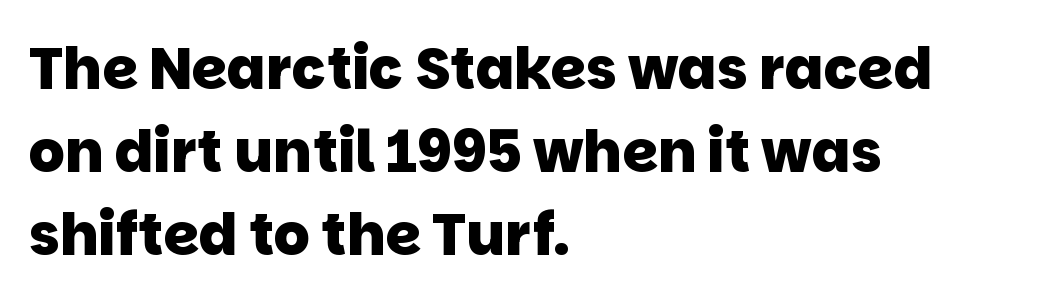
The image shows 57 px heavy sans-serif type; set left-aligned, normal line spacing (1.46x), normal letter spacing, not underlined; low stroke contrast and a large x-height.
